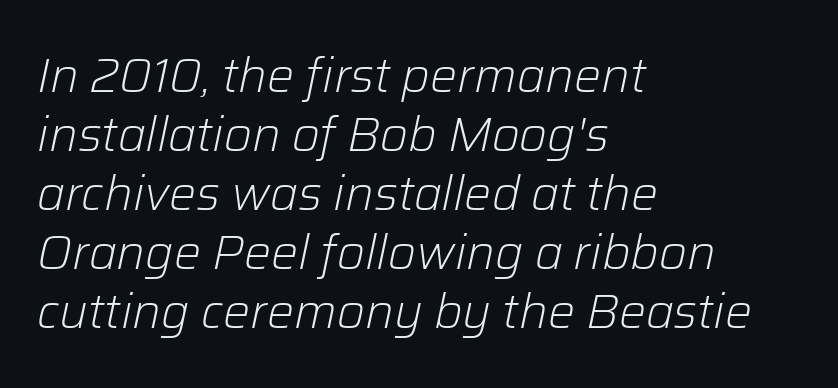
The image shows 48 px light type, italic (leaning right); set left-aligned, line spacing 1.23x, normal letter spacing, not underlined; low stroke contrast and a medium x-height.
